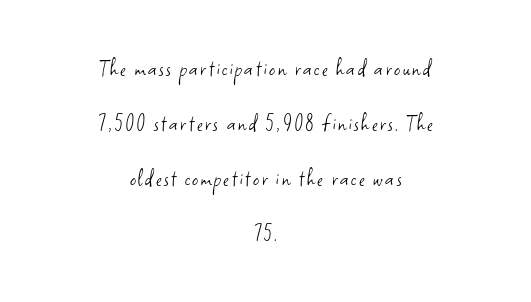
Q: Is the text bold? A: No.
Q: Is the text italic (slanted)? A: Yes.
Q: Is the text underlined? A: No.
Q: How is the paragraph aligned? A: Centered.
Q: Is the spacing between lines tight, normal or loose? A: Loose.
